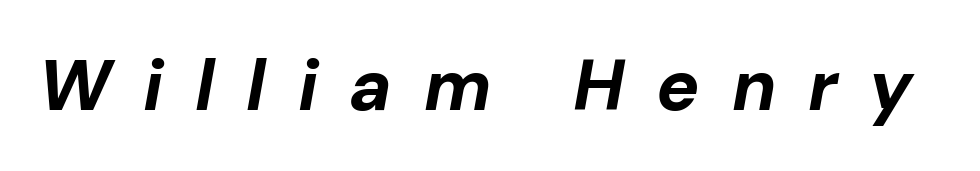
{"italic": "yes", "lean": "right", "slant_degrees": 10, "bold": "yes", "weight": "bold", "width": "normal", "stroke_contrast": "low", "x_height": "medium", "monospaced": "no", "underline": "no", "letter_spacing": "wide", "letter_spacing_em": 0.44, "glyph_px": 72}
